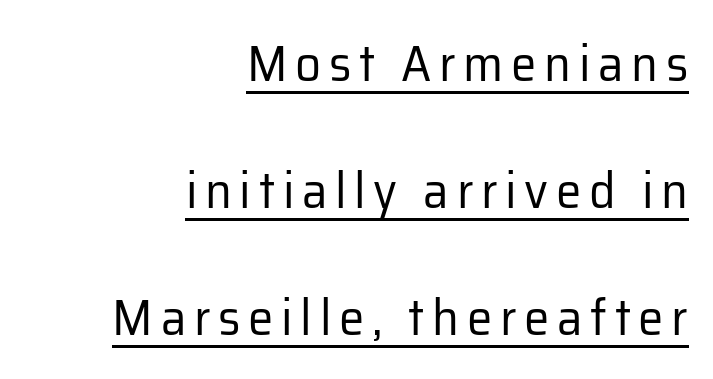
{"serif": "no", "italic": "no", "bold": "no", "weight": "regular", "width": "normal", "stroke_contrast": "low", "x_height": "medium", "monospaced": "no", "underline": "yes", "align": "right", "line_spacing": "loose", "line_spacing_ratio": 2.49, "glyph_px": 51}
